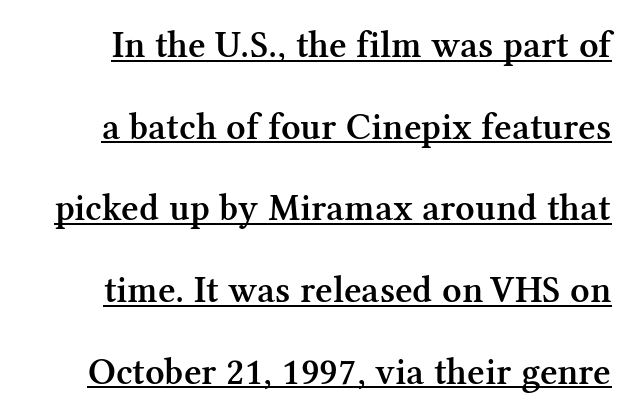
The image shows 38 px semibold serif type, upright; set loose line spacing (2.15x), normal letter spacing, underlined; medium stroke contrast and a medium x-height.
